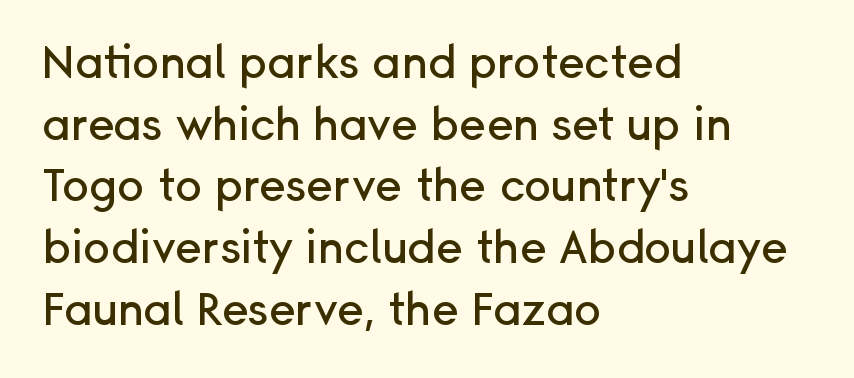
The image shows 45 px sans-serif type, upright; set left-aligned, normal line spacing (1.37x), normal letter spacing, not underlined; low stroke contrast and a medium x-height.
